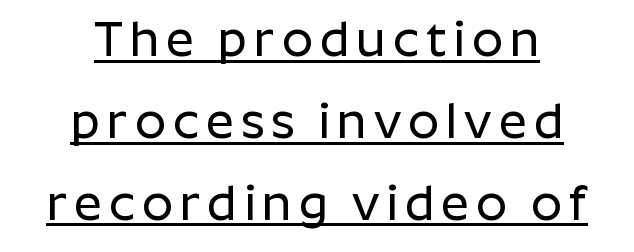
The designer went with a sans here, leaving each stem footless. These lines are centered, leaving both edges ragged. Vertical spacing — default. You could not count columns in this text — the font is proportionally spaced. This sample uses an upright cut, with every glyph sitting square on the baseline. Compared with undecorated copy, this sample adds a rule below the words.
